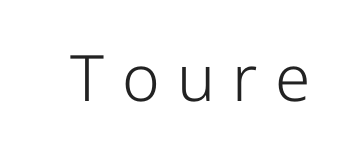
The image shows 64 px light sans-serif type, upright; set unusually wide letter spacing (+0.27 em), not underlined; low stroke contrast and a medium x-height.
